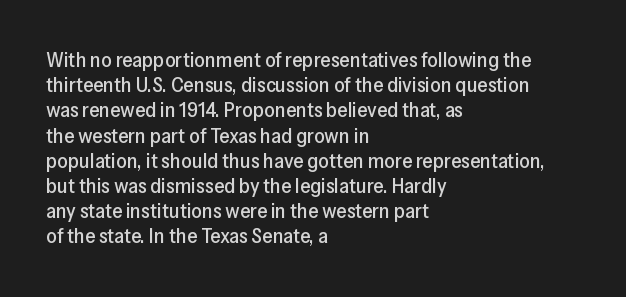
Posture: straight, roman, zero tilt. A clean baseline with only descenders dipping below it. Does the copy run flush right? No — it runs flush left. Tracking value appears to be zero — textbook default spacing.
